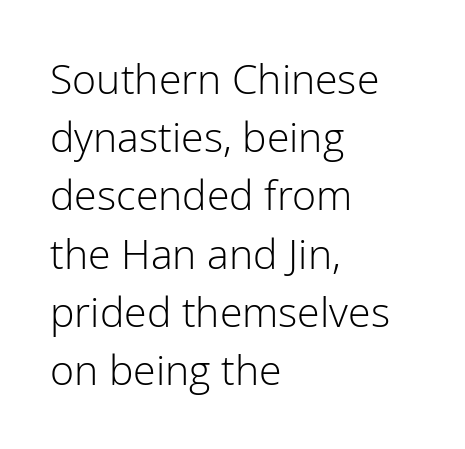
These glyphs show unthickened strokes, regular width or finer. Standard letterfit; no display-style spreading of the glyphs. Is there much room between lines? A standard amount, neither cramped nor airy. Line beginnings align vertically; line endings do not. The passage shown is not underscored anywhere.
